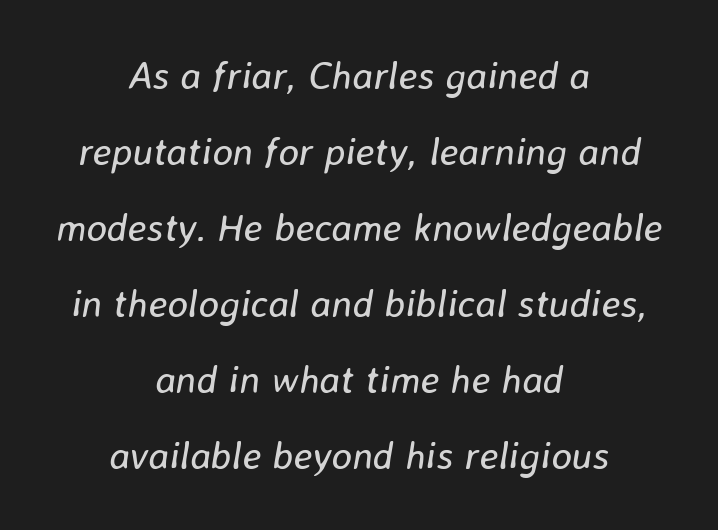
Q: Is the text bold? A: No.
Q: Is the text italic (slanted)? A: Yes, it leans right by about 8 degrees.
Q: Is the text underlined? A: No.
Q: How is the paragraph aligned? A: Centered.
Q: Is the spacing between letters normal or unusually wide? A: Normal.
Q: Is the spacing between lines tight, normal or loose? A: Loose.
Q: Width (condensed, normal, or wide)? A: Normal.
Q: Stroke contrast? A: Low.
Q: x-height? A: Medium.
Q: Monospaced? A: No.
